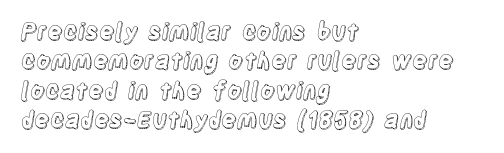
{"underline": "no", "align": "left", "line_spacing": "normal", "line_spacing_ratio": 1.28, "letter_spacing": "normal", "letter_spacing_em": 0.0, "glyph_px": 23}
